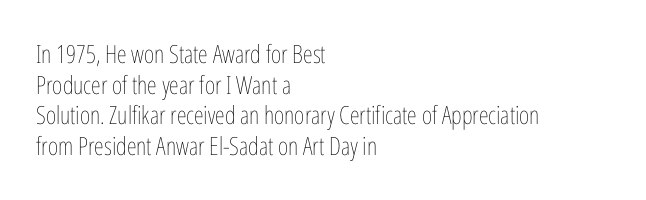
The image shows 25 px text type, upright; set left-aligned, line spacing 1.23x, normal letter spacing, not underlined.
